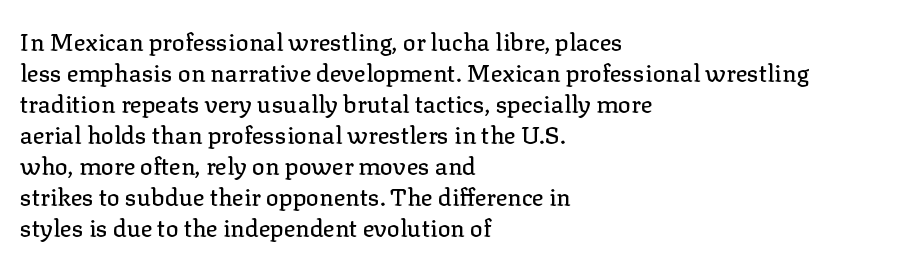
Q: Is the text italic (slanted)? A: No, it is upright.
Q: Is the text underlined? A: No.
Q: How is the paragraph aligned? A: Left-aligned.
Q: Is the spacing between letters normal or unusually wide? A: Normal.
Q: Is the spacing between lines tight, normal or loose? A: Normal.
